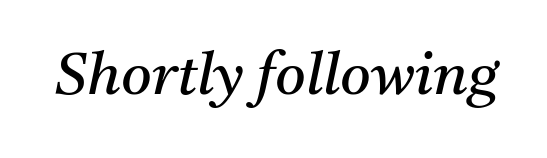
{"serif": "yes", "italic": "yes", "lean": "right", "slant_degrees": 11, "bold": "no", "weight": "regular", "width": "normal", "stroke_contrast": "medium", "x_height": "medium", "monospaced": "no", "underline": "no", "letter_spacing": "normal", "letter_spacing_em": 0.0, "glyph_px": 59}
